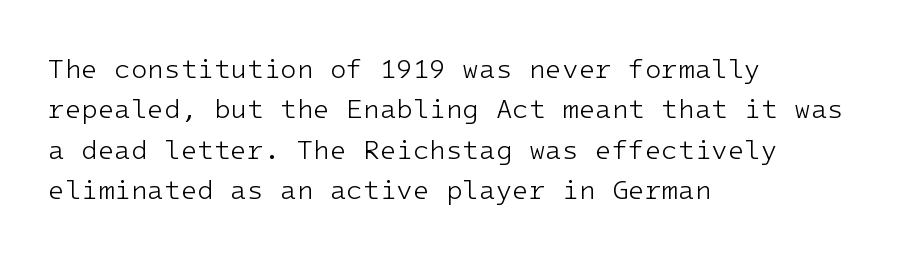
{"italic": "no", "bold": "no", "underline": "no", "align": "left", "line_spacing": "normal", "line_spacing_ratio": 1.5, "letter_spacing": "normal", "letter_spacing_em": 0.0, "glyph_px": 27}
